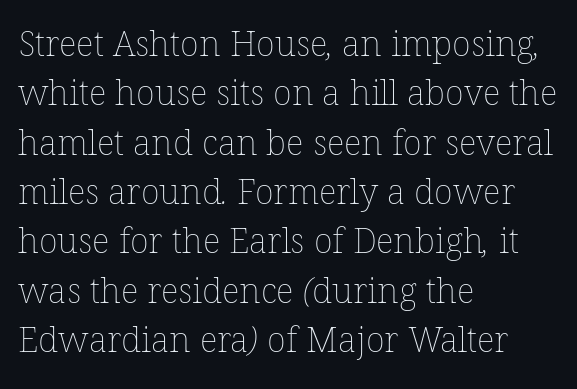
The image shows 35 px thin type; set left-aligned, normal line spacing (1.41x), normal letter spacing, not underlined; low stroke contrast and a medium x-height.
